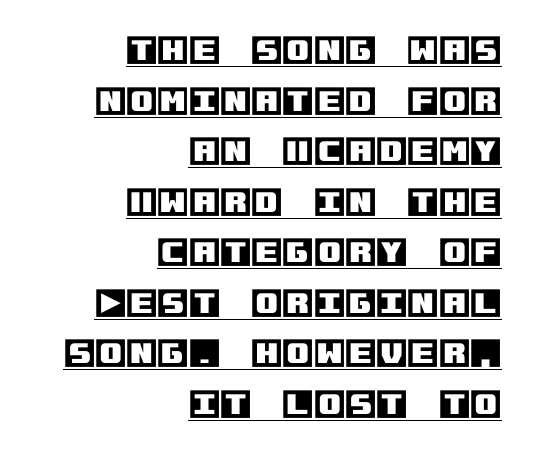
{"italic": "no", "width": "normal", "x_height": "large", "underline": "yes", "align": "right", "line_spacing": "normal", "line_spacing_ratio": 1.58, "letter_spacing": "normal", "letter_spacing_em": 0.0, "glyph_px": 32}
